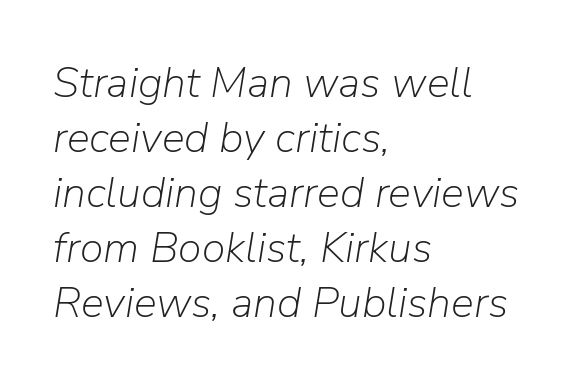
When letters slant like this, we call the style italic. Default kerning and tracking; the words read as compact shapes. These lines are rendered in a variable-pitch font. One glance says typical: line gaps are just what's usual.
